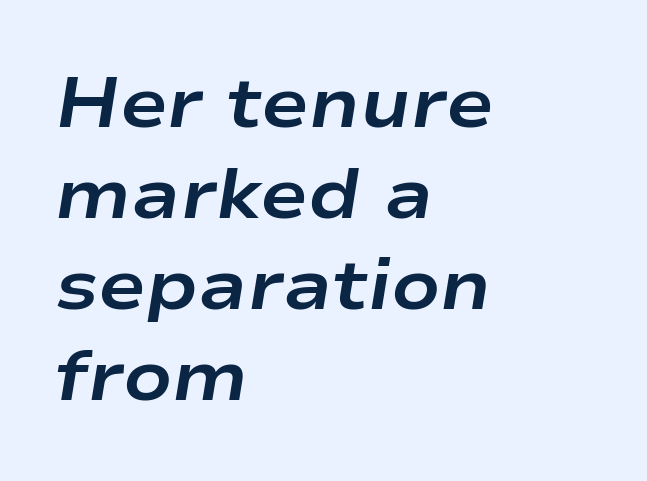
Underline: absent. Emphasis-style slanted type is in use. Heavy-handed strokes throughout: this text is bold. Spacing verdict: proportional, widths tailored to each character.
